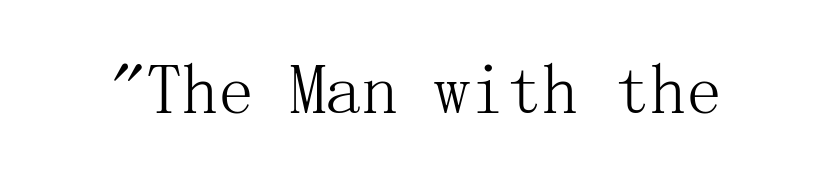
The typeface chosen for these lines features serifs. Does extra space separate the letters? No, they use regular spacing. The strokes are not fattened; the text isn't bold. Does the lettering tilt? It doesn't — this is upright. Quick note: underline off.
